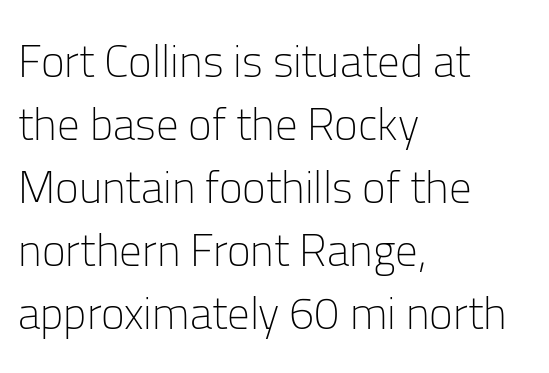
{"serif": "no", "italic": "no", "bold": "no", "weight": "light", "width": "normal", "stroke_contrast": "low", "x_height": "medium", "monospaced": "no", "underline": "no", "align": "left", "line_spacing": "normal", "line_spacing_ratio": 1.4, "letter_spacing": "normal", "letter_spacing_em": 0.0, "glyph_px": 45}
